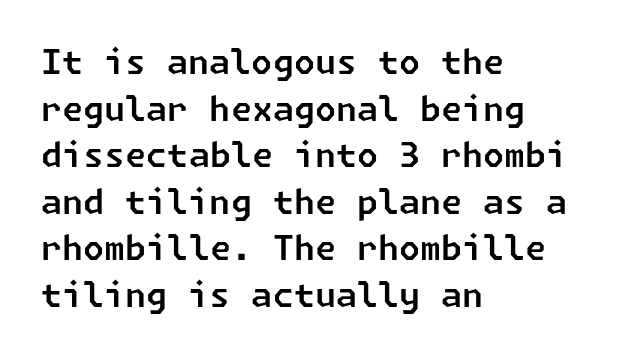
{"serif": "no", "width": "normal", "stroke_contrast": "low", "x_height": "medium", "underline": "no", "align": "left", "line_spacing": "normal", "line_spacing_ratio": 1.37, "letter_spacing": "normal", "letter_spacing_em": 0.0, "glyph_px": 34}
